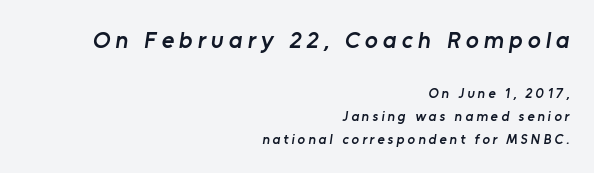
Q: Is the text bold? A: Semi-bold.
Q: Is the text underlined? A: No.
Q: How is the paragraph aligned? A: Right-aligned.
Q: Is the spacing between letters normal or unusually wide? A: Unusually wide.
Q: Is the spacing between lines tight, normal or loose? A: Normal.
Q: Which block of text is set in a larger size, the first (top) or the second (bottom)? A: The first (top) one.
